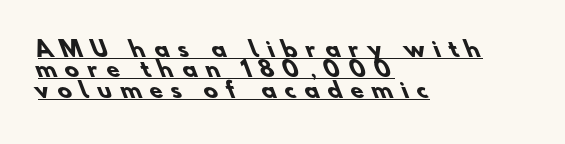
{"bold": "yes", "underline": "yes", "align": "left", "line_spacing": "tight", "line_spacing_ratio": 0.97, "letter_spacing": "wide", "letter_spacing_em": 0.41, "glyph_px": 21}
